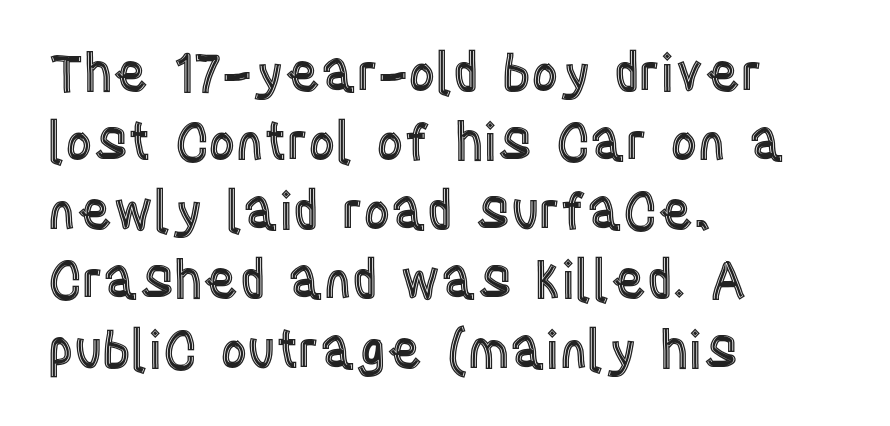
{"italic": "no", "width": "condensed", "x_height": "large", "monospaced": "no", "underline": "no", "align": "left", "line_spacing": "normal", "line_spacing_ratio": 1.33, "letter_spacing": "normal", "letter_spacing_em": 0.0, "glyph_px": 52}
